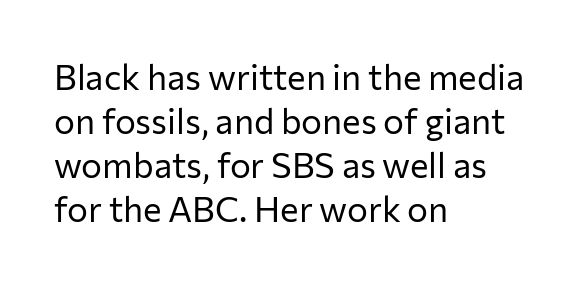
Typographically, this falls in the sans-serif category. No extra tracking has been applied to these lines. Vertically, the passage feels balanced, rows spaced as you'd expect. Reading down the block, your eye returns to a fixed left position each line.
